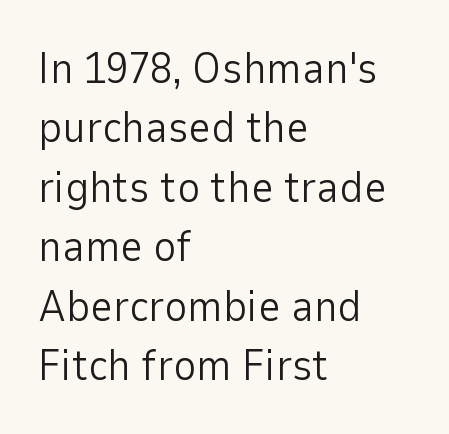
The face used here is proportionally spaced, like ordinary book or web type. Serif or sans? Sans — the stroke terminals are bare. The letterforms sit at book weight or below. Each line starts at the same left margin while the right side varies. Glance below the letters and you will spot only blank space.
